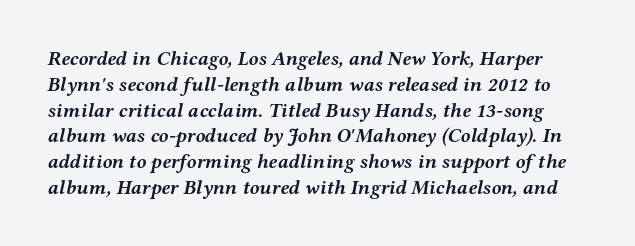
Q: Is the text bold? A: Yes.
Q: Is the text italic (slanted)? A: Yes, it leans right by about 12 degrees.
Q: Is the text underlined? A: No.
Q: Is the spacing between letters normal or unusually wide? A: Normal.
Q: Is the spacing between lines tight, normal or loose? A: Normal.
